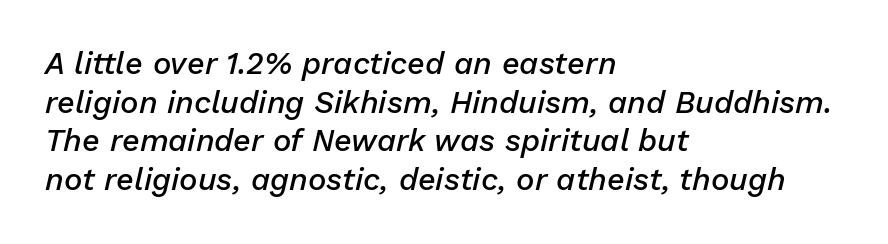
Q: Is the text bold? A: Semi-bold.
Q: Is the text italic (slanted)? A: Yes, it leans right by about 13 degrees.
Q: Is the text underlined? A: No.
Q: How is the paragraph aligned? A: Left-aligned.
Q: Is the spacing between letters normal or unusually wide? A: Normal.
Q: Is the spacing between lines tight, normal or loose? A: Normal.
Q: Width (condensed, normal, or wide)? A: Normal.
Q: Stroke contrast? A: Low.
Q: x-height? A: Medium.
Q: Monospaced? A: No.
